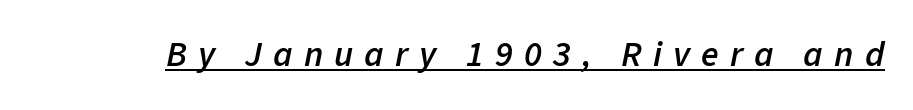
A fair bit of extra ink — the face is semibold, not bold. Looks like regular typesetting: each glyph gets only the width it needs. The type is letterspaced generously, with wide tracking. The letters are slanted; this is an italic face.
